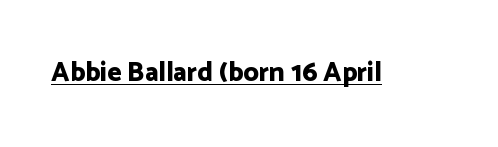
The letters stand straight up with perfectly vertical stems. Between one letter and the next there's only the usual sliver of space. Underlining? Definitely there. Strokes here are thick enough to call this a true bold.
